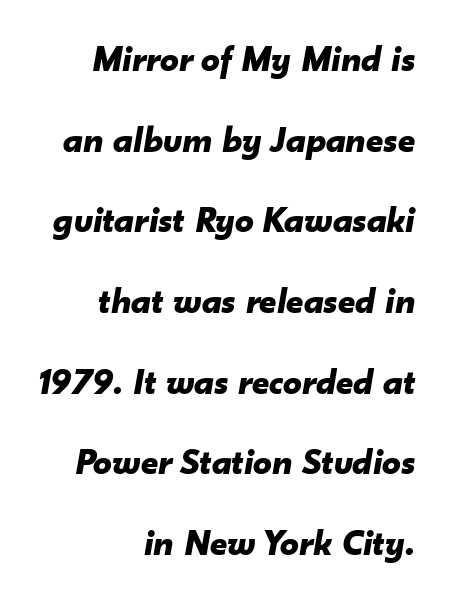
The image shows 37 px bold type, italic (leaning right); set right-aligned, loose line spacing (2.18x), normal letter spacing, not underlined; low stroke contrast and a small x-height.
